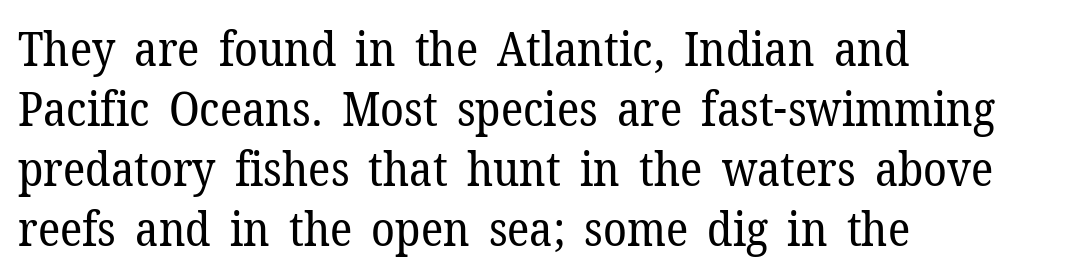
Q: Is the text bold? A: No.
Q: Is the text italic (slanted)? A: No, it is upright.
Q: Is the typeface a serif or a sans-serif typeface? A: Serif.
Q: Is the text underlined? A: No.
Q: How is the paragraph aligned? A: Left-aligned.
Q: Is the spacing between letters normal or unusually wide? A: Normal.
Q: Is the spacing between lines tight, normal or loose? A: Normal.
Q: Width (condensed, normal, or wide)? A: Normal.
Q: Stroke contrast? A: Low.
Q: x-height? A: Medium.
Q: Monospaced? A: No.
